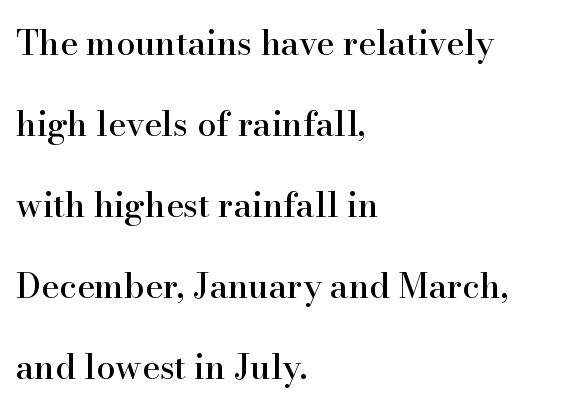
{"serif": "yes", "italic": "no", "width": "normal", "stroke_contrast": "high", "x_height": "small", "monospaced": "no", "underline": "no", "align": "left", "line_spacing": "loose", "line_spacing_ratio": 2.38, "letter_spacing": "normal", "letter_spacing_em": 0.0, "glyph_px": 34}
